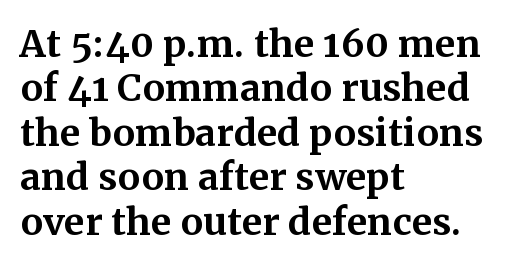
The image shows 37 px bold serif type, upright; set left-aligned, line spacing 1.2x, normal letter spacing, not underlined; medium stroke contrast and a medium x-height.
